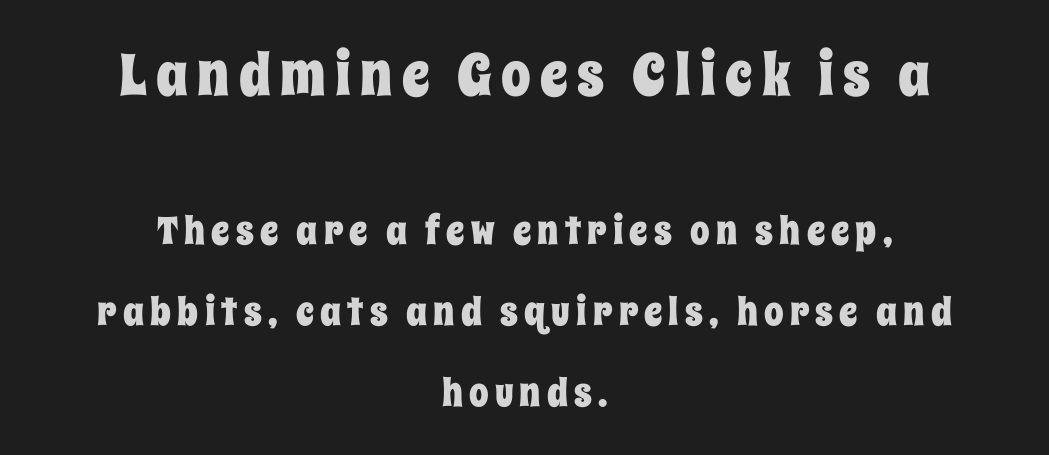
The image shows 59 px condensed type, upright; set centered, loose line spacing (2.08x), not underlined; the first (top) block is 1.51x larger; low stroke contrast and a large x-height.
